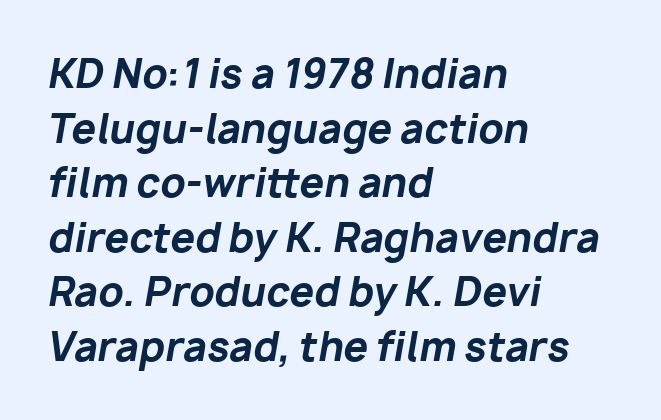
Plenty of ink on the page — the face is bold. This sample has the flowing, uneven cadence of proportional lettering. Words float on clear page, feet unadorned. The paragraph has a hard left edge and a soft right edge. These lines keep a tight, regular rhythm from letter to letter. Compared with ordinary roman type, these characters are visibly tilted.
